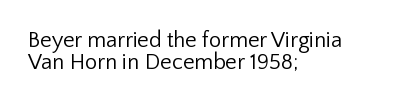
It's the straight-up-and-down kind of type. The ragged edge is on the right, which tells us the setting is flush left. Underline: absent. The rendering uses a small line-height, squeezing the rows. A quiet, ordinary-to-light weight characterises the typeface.
